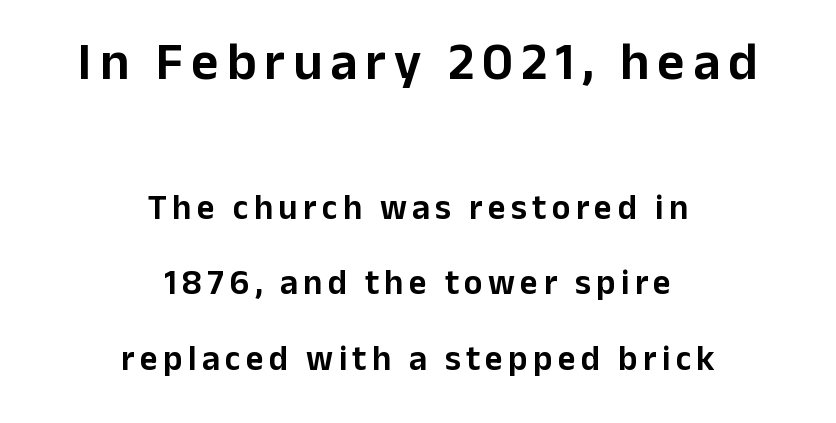
The foot of each line stays bare and open. It's the straight-up-and-down kind of type. Spacing verdict: proportional, widths tailored to each character. What kind of face is this? One without serifs — a sans.
